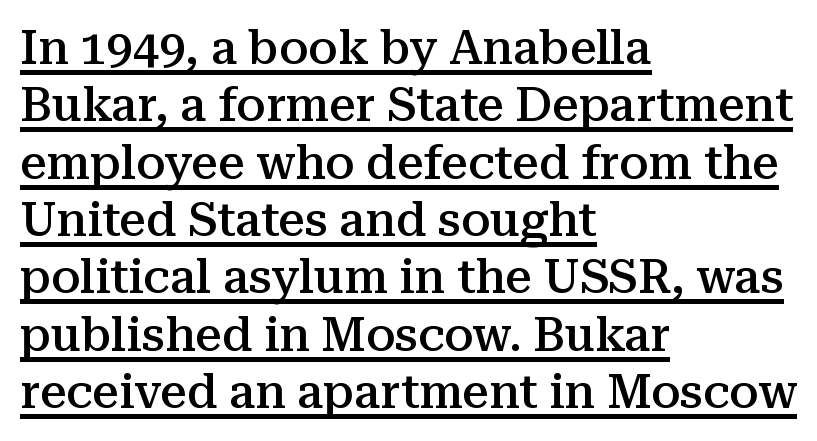
The image shows 47 px semibold serif type, upright; set left-aligned, line spacing 1.22x, normal letter spacing, underlined; medium stroke contrast and a medium x-height.
